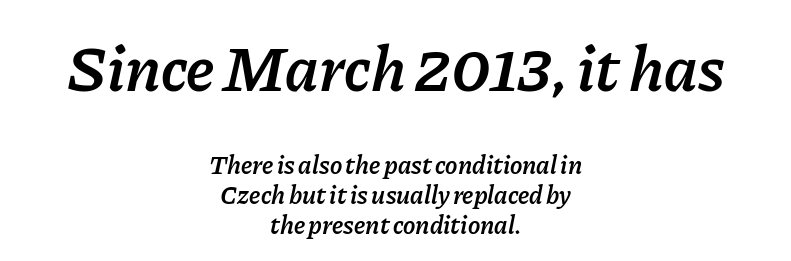
{"italic": "yes", "lean": "right", "slant_degrees": 11, "bold": "semi", "weight": "semibold", "width": "normal", "stroke_contrast": "low", "x_height": "medium", "monospaced": "no", "underline": "no", "align": "center", "line_spacing": "tight", "line_spacing_ratio": 1.15, "letter_spacing": "normal", "letter_spacing_em": 0.0, "larger_block": "first", "size_ratio": 2.5, "glyph_px": 65}
